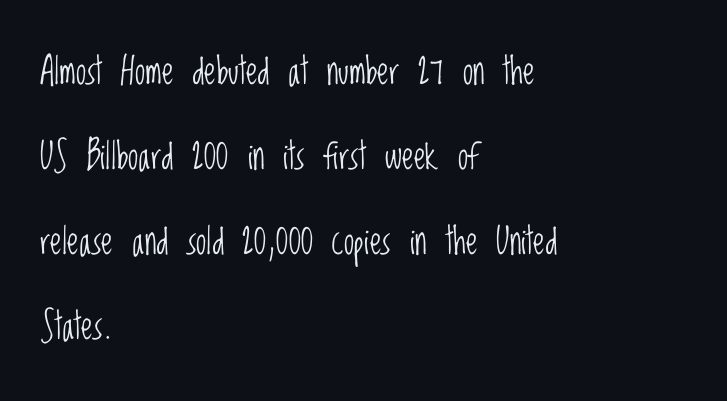
Layout note: lines flush left. Lines of text with bare space underneath. One glance says open: line gaps are wider than usual. Unbolded letterforms with no extra heft. Each word holds together tightly as a unit, with standard inter-letter gaps. Stroke terminals: plain, sans-serif.
